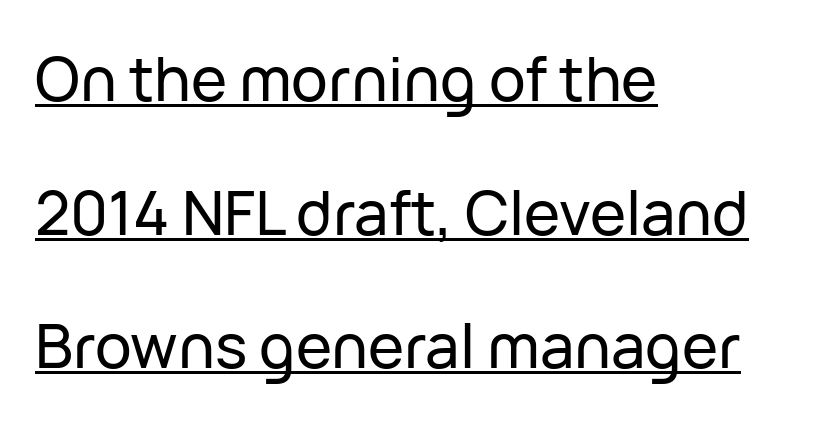
{"serif": "no", "italic": "no", "width": "normal", "stroke_contrast": "low", "x_height": "medium", "monospaced": "no", "underline": "yes", "align": "left", "line_spacing": "loose", "line_spacing_ratio": 2.19, "letter_spacing": "normal", "letter_spacing_em": 0.0, "glyph_px": 61}
